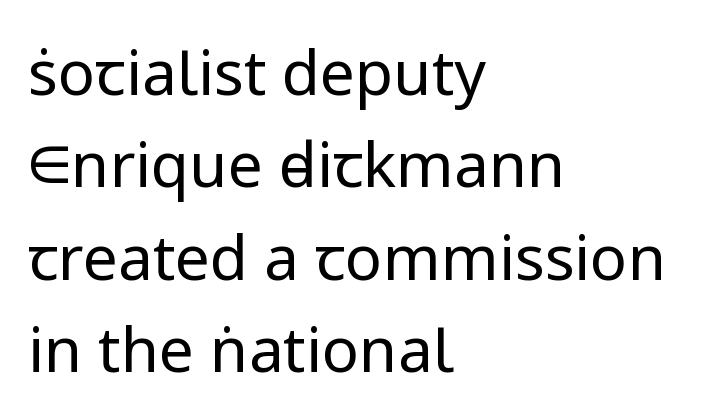
The image shows 62 px regular-weight sans-serif type, upright; set left-aligned, normal line spacing (1.49x), normal letter spacing, not underlined; low stroke contrast and a medium x-height.
